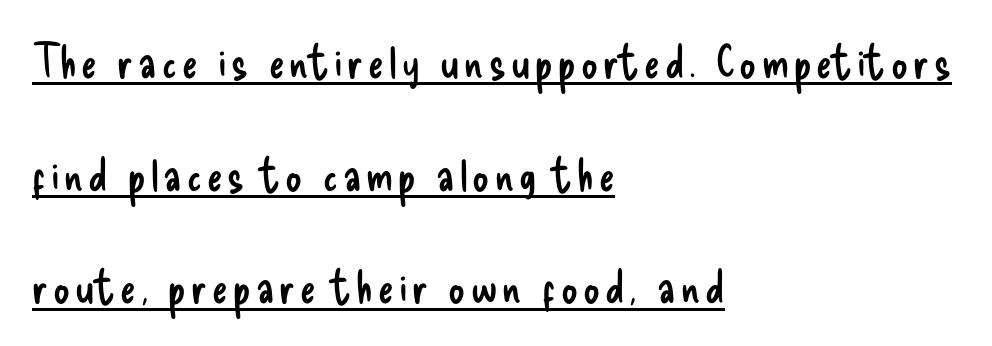
{"serif": "no", "italic": "no", "bold": "no", "weight": "regular", "width": "condensed", "stroke_contrast": "low", "x_height": "small", "monospaced": "no", "underline": "yes", "align": "left", "line_spacing": "loose", "line_spacing_ratio": 2.45, "glyph_px": 46}
